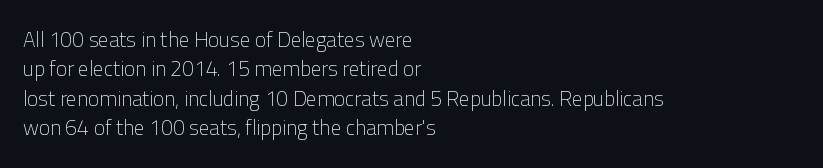
{"italic": "no", "bold": "no", "underline": "no", "align": "left", "line_spacing": "normal", "line_spacing_ratio": 1.4, "letter_spacing": "normal", "letter_spacing_em": 0.0, "glyph_px": 21}
